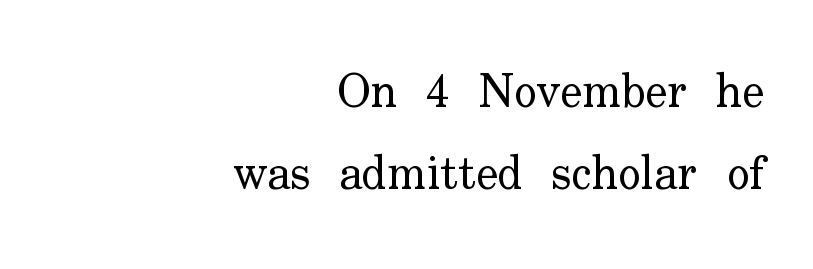
Q: Is the text bold? A: No.
Q: Is the text italic (slanted)? A: No, it is upright.
Q: Is the typeface a serif or a sans-serif typeface? A: Serif.
Q: Is the text underlined? A: No.
Q: How is the paragraph aligned? A: Right-aligned.
Q: Is the spacing between letters normal or unusually wide? A: Normal.
Q: Width (condensed, normal, or wide)? A: Normal.
Q: Stroke contrast? A: Low.
Q: x-height? A: Small.
Q: Monospaced? A: No.
